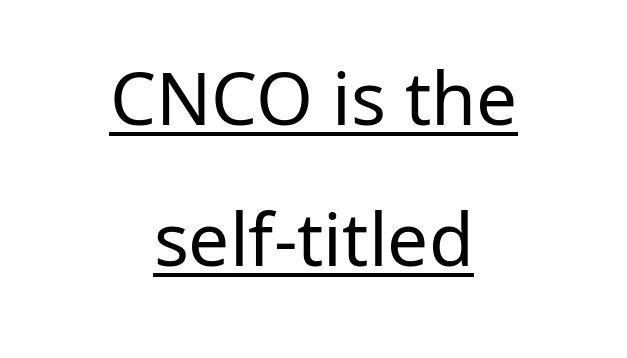
The image shows 73 px regular-weight sans-serif type, upright; set centered, loose line spacing (1.93x), normal letter spacing, underlined; low stroke contrast and a medium x-height.
